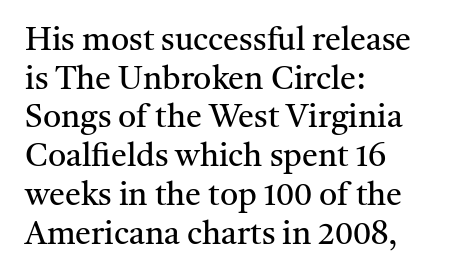
This is roman type, the default non-slanted kind. Varying glyph widths throughout — classic text-font behaviour. One-word summary of the alignment: left. The font family rendered here belongs to the serif group.
